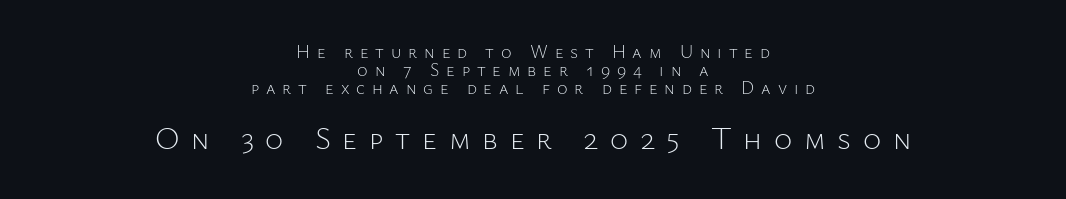
The image shows 31 px light sans-serif type, upright; set centered, tight line spacing (1.0x), unusually wide letter spacing (+0.38 em), not underlined; the second (bottom) block is 1.72x larger; low stroke contrast and a medium x-height.
